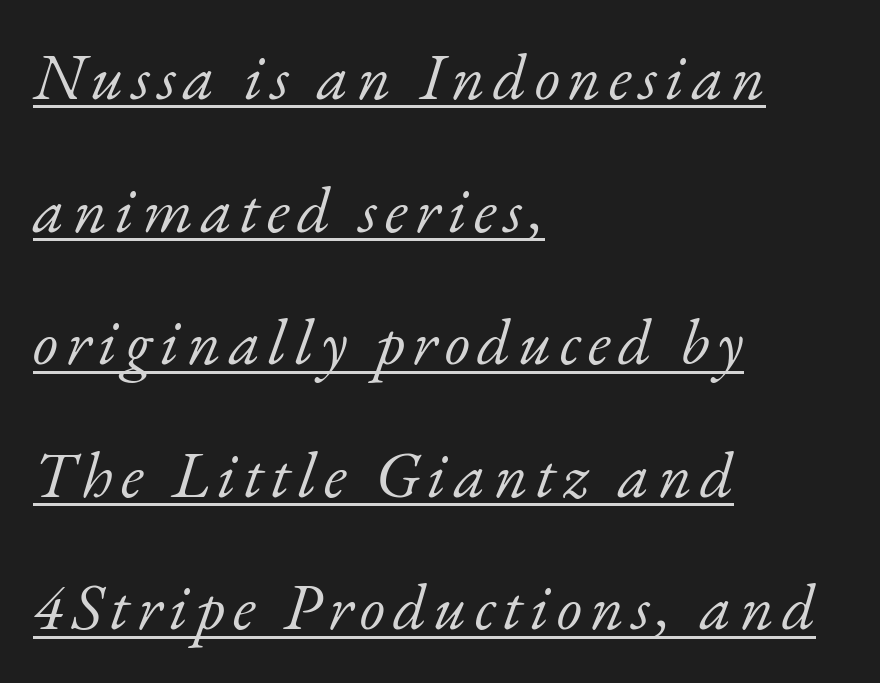
{"serif": "yes", "italic": "yes", "lean": "right", "slant_degrees": 17, "bold": "no", "weight": "light", "width": "normal", "stroke_contrast": "low", "x_height": "small", "monospaced": "no", "underline": "yes", "align": "left", "line_spacing": "loose", "line_spacing_ratio": 2.04, "glyph_px": 65}
